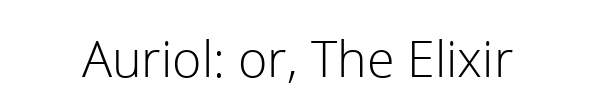
{"serif": "no", "italic": "no", "bold": "no", "weight": "light", "width": "normal", "stroke_contrast": "low", "x_height": "medium", "monospaced": "no", "underline": "no", "letter_spacing": "normal", "letter_spacing_em": 0.0, "glyph_px": 54}
